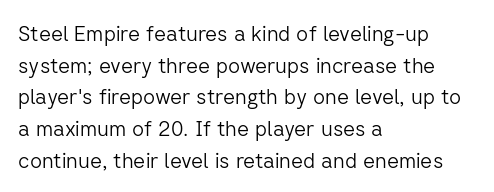
The image shows 21 px text type, upright; set left-aligned, normal line spacing (1.51x), normal letter spacing, not underlined.
